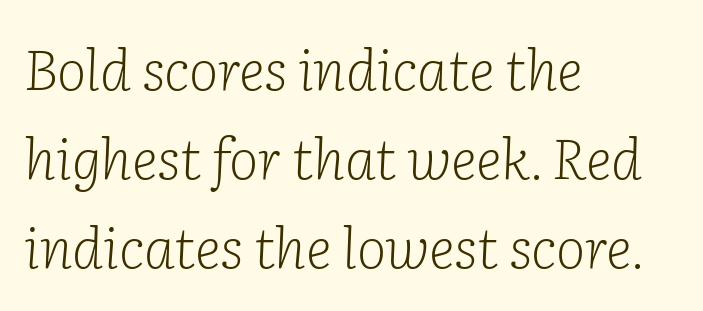
Q: Is the text bold? A: No.
Q: Is the text italic (slanted)? A: Yes, it leans right by about 2 degrees.
Q: Is the typeface a serif or a sans-serif typeface? A: Serif.
Q: Is the text underlined? A: No.
Q: How is the paragraph aligned? A: Left-aligned.
Q: Is the spacing between letters normal or unusually wide? A: Normal.
Q: Is the spacing between lines tight, normal or loose? A: Normal.
Q: Width (condensed, normal, or wide)? A: Normal.
Q: Stroke contrast? A: Low.
Q: x-height? A: Medium.
Q: Monospaced? A: No.
